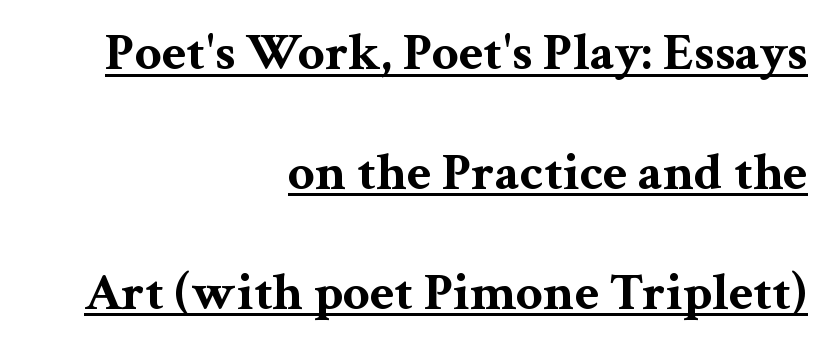
Yep, those are serifs on the letters. Quick note: interline space is abundant. Varying glyph widths throughout — classic text-font behaviour. Honestly, the underline is the first thing you notice here. Weight: bold. When letters stand straight like this, we call the style roman or upright.
